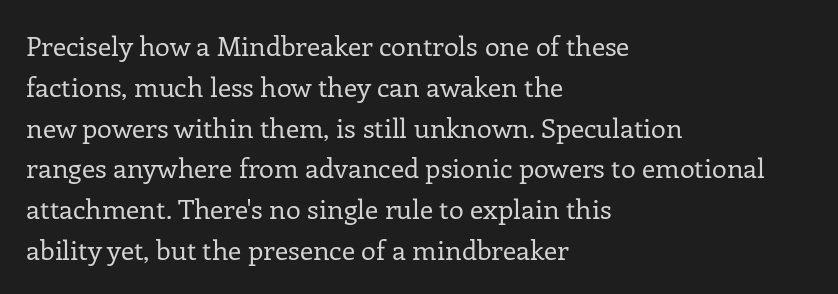
Q: Is the text bold? A: No.
Q: Is the text italic (slanted)? A: No, it is upright.
Q: Is the text underlined? A: No.
Q: How is the paragraph aligned? A: Left-aligned.
Q: Is the spacing between letters normal or unusually wide? A: Normal.
Q: Is the spacing between lines tight, normal or loose? A: Normal.
